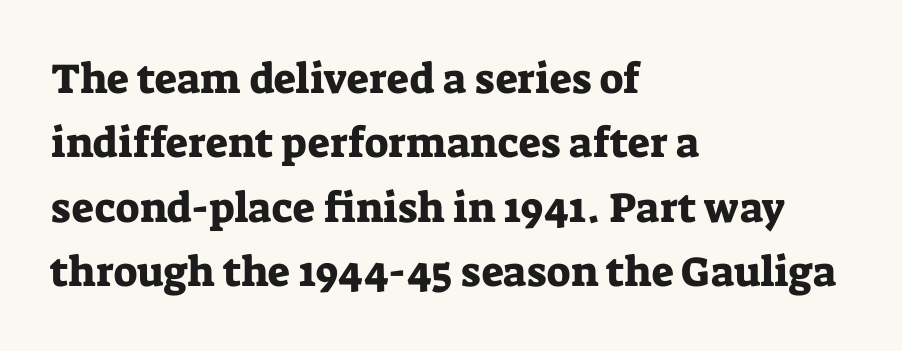
The compositor pushed each line to the left boundary. Here the glyphs are tracked normally, forming tight word shapes. The type sits square on the baseline with zero lean. Nobody drew a line under any word here. Summary of vertical rhythm: regular, with standard interline spacing.
